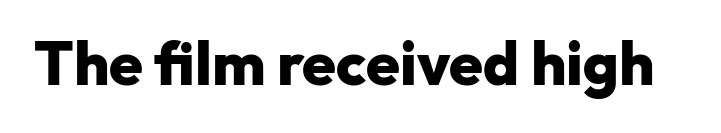
The image shows 61 px heavy sans-serif type, upright; set normal letter spacing, not underlined; low stroke contrast and a medium x-height.
